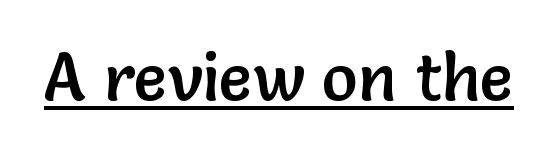
{"serif": "no", "italic": "no", "width": "normal", "stroke_contrast": "low", "x_height": "medium", "monospaced": "no", "underline": "yes", "letter_spacing": "normal", "letter_spacing_em": 0.0, "glyph_px": 67}
